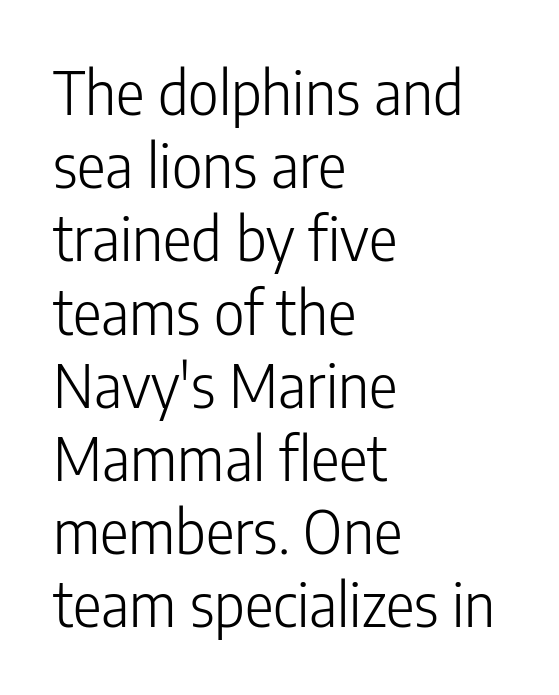
The image shows 60 px light, condensed sans-serif type, upright; set left-aligned, line spacing 1.22x, normal letter spacing, not underlined; low stroke contrast and a medium x-height.
